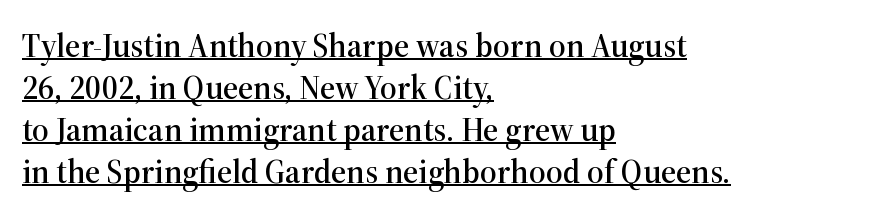
The image shows 33 px serif type, upright; set left-aligned, normal line spacing (1.27x), normal letter spacing, underlined; high stroke contrast and a medium x-height.
